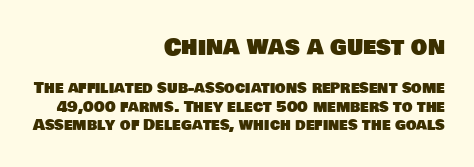
The image shows 23 px text type; set right-aligned, line spacing 1.24x, normal letter spacing, not underlined; the first (top) block is 1.53x larger.
